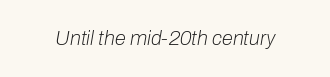
Q: Is the text bold? A: No.
Q: Is the text italic (slanted)? A: Yes, it leans right by about 10 degrees.
Q: Is the text underlined? A: No.
Q: Is the spacing between letters normal or unusually wide? A: Normal.
